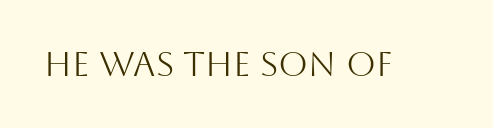
{"serif": "no", "italic": "no", "bold": "no", "weight": "light", "width": "normal", "stroke_contrast": "medium", "x_height": "large", "monospaced": "no", "underline": "no", "letter_spacing": "normal", "letter_spacing_em": 0.0, "glyph_px": 34}
